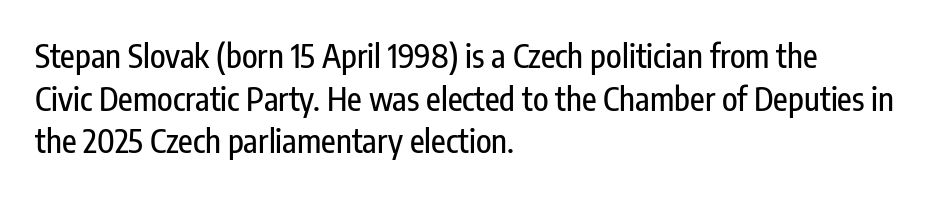
The image shows 32 px condensed sans-serif type, upright; set left-aligned, normal line spacing (1.33x), normal letter spacing, not underlined; low stroke contrast and a medium x-height.
